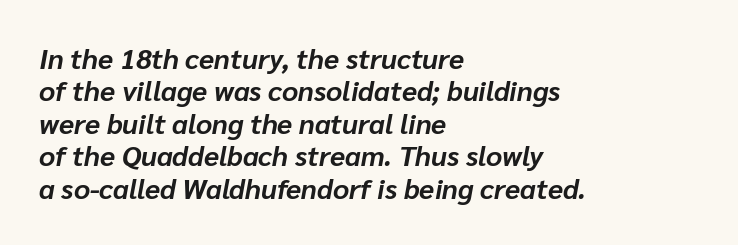
Note the varied advance widths — an 'i' is clearly narrower than an 'm'. If you drew a ruler down the left edge, every line would touch it. Italic: yes, the glyphs are oblique. The rendering keeps characters at their native spacing. You'd pick this weight for a headline — it's a proper bold.
